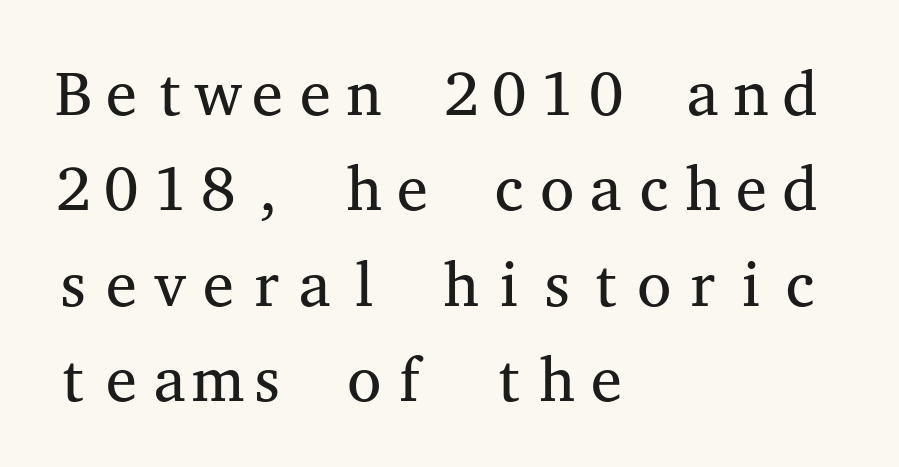
The image shows 62 px regular-weight, wide serif type, upright, monospaced; set left-aligned, normal line spacing (1.54x), normal letter spacing, not underlined; medium stroke contrast and a medium x-height.
